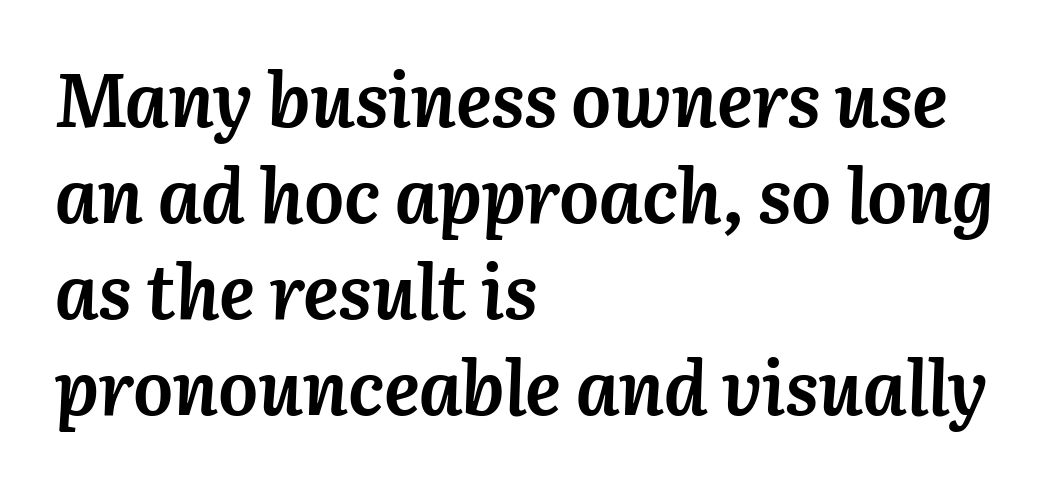
Nobody drew a line under any word here. A normal amount of white space separates one row of letters from the next. These lines are rendered in a variable-pitch font. Does the weight exceed regular? Yes, all the way to bold. The paragraph shown leans on its left margin. This sample uses an oblique cut, with every glyph tilted off the vertical.
